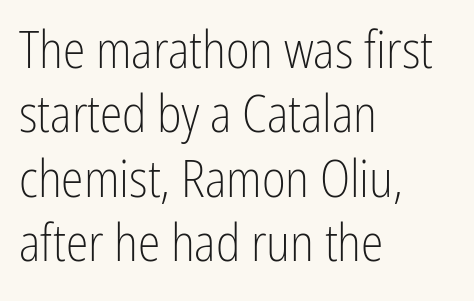
{"serif": "no", "italic": "no", "bold": "no", "weight": "light", "width": "condensed", "stroke_contrast": "low", "x_height": "medium", "monospaced": "no", "underline": "no", "align": "left", "line_spacing": "normal", "line_spacing_ratio": 1.26, "letter_spacing": "normal", "letter_spacing_em": 0.0, "glyph_px": 51}
